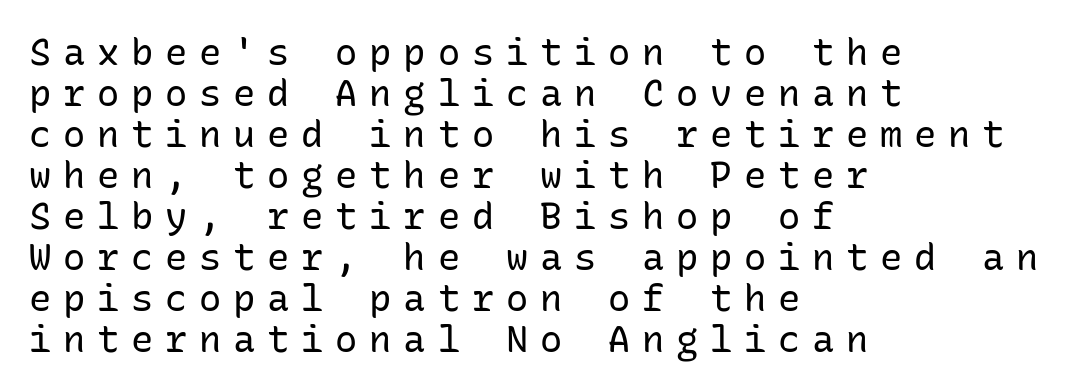
The image shows 37 px regular-weight sans-serif type, upright, monospaced; set left-aligned, tight line spacing (1.11x), unusually wide letter spacing (+0.32 em), not underlined; low stroke contrast and a medium x-height.
